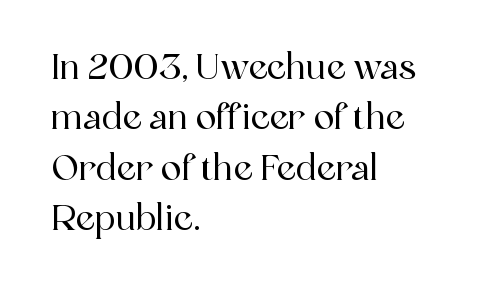
{"serif": "yes", "italic": "no", "width": "normal", "x_height": "medium", "monospaced": "no", "underline": "no", "align": "left", "line_spacing": "normal", "line_spacing_ratio": 1.48, "letter_spacing": "normal", "letter_spacing_em": 0.0, "glyph_px": 34}
